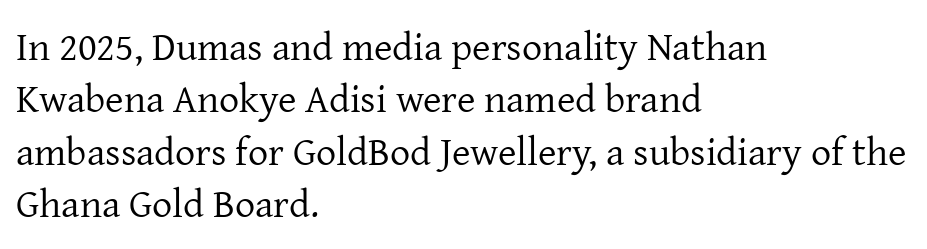
The image shows 40 px regular-weight serif type, upright; set left-aligned, normal line spacing (1.31x), normal letter spacing, not underlined; low stroke contrast and a medium x-height.
